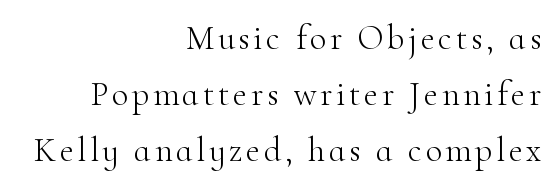
{"serif": "yes", "italic": "no", "bold": "no", "weight": "light", "width": "normal", "stroke_contrast": "high", "x_height": "small", "monospaced": "no", "underline": "no", "align": "right", "line_spacing": "normal", "line_spacing_ratio": 1.64, "glyph_px": 34}
